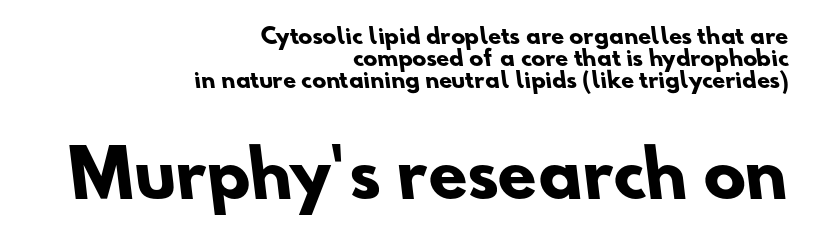
The image shows 63 px heavy sans-serif type; set right-aligned, tight line spacing (1.04x), normal letter spacing, not underlined; the second (bottom) block is 3.0x larger; low stroke contrast and a small x-height.
